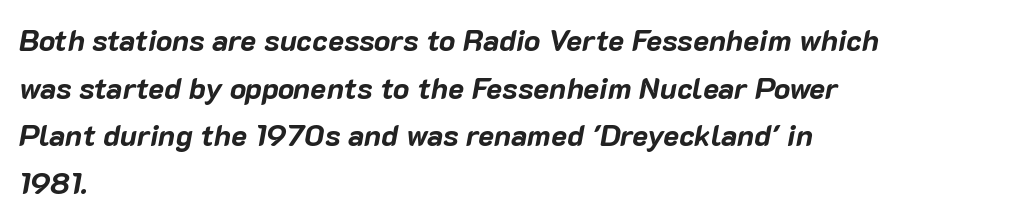
Q: Is the text bold? A: Yes.
Q: Is the text italic (slanted)? A: Yes, it leans right by about 10 degrees.
Q: Is the text underlined? A: No.
Q: How is the paragraph aligned? A: Left-aligned.
Q: Is the spacing between letters normal or unusually wide? A: Normal.
Q: Is the spacing between lines tight, normal or loose? A: Normal.
Q: Width (condensed, normal, or wide)? A: Normal.
Q: Stroke contrast? A: Low.
Q: x-height? A: Medium.
Q: Monospaced? A: No.
